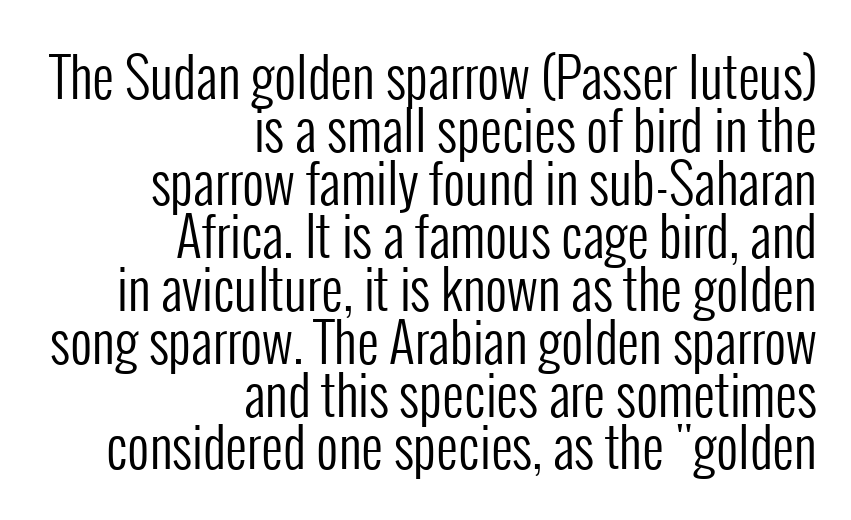
Q: Is the text bold? A: No.
Q: Is the text italic (slanted)? A: No, it is upright.
Q: Is the typeface a serif or a sans-serif typeface? A: Sans-serif.
Q: Is the text underlined? A: No.
Q: How is the paragraph aligned? A: Right-aligned.
Q: Is the spacing between letters normal or unusually wide? A: Normal.
Q: Is the spacing between lines tight, normal or loose? A: Tight.
Q: Width (condensed, normal, or wide)? A: Condensed.
Q: Stroke contrast? A: Low.
Q: x-height? A: Medium.
Q: Monospaced? A: No.
